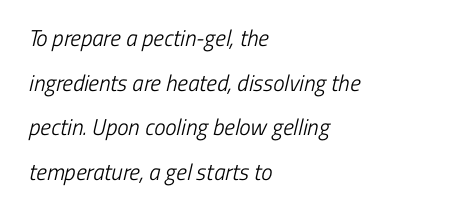
{"bold": "no", "underline": "no", "align": "left", "line_spacing": "loose", "line_spacing_ratio": 1.94, "letter_spacing": "normal", "letter_spacing_em": 0.0, "glyph_px": 23}
